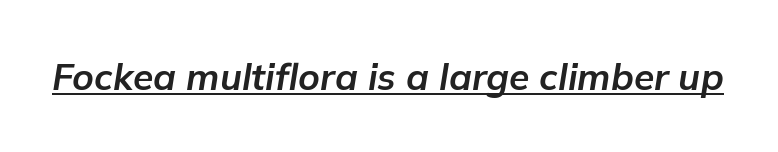
Q: Is the text bold? A: Yes.
Q: Is the text italic (slanted)? A: Yes, it leans right by about 9 degrees.
Q: Is the text underlined? A: Yes.
Q: Is the spacing between letters normal or unusually wide? A: Normal.
Q: Width (condensed, normal, or wide)? A: Normal.
Q: Stroke contrast? A: Low.
Q: x-height? A: Medium.
Q: Monospaced? A: No.
